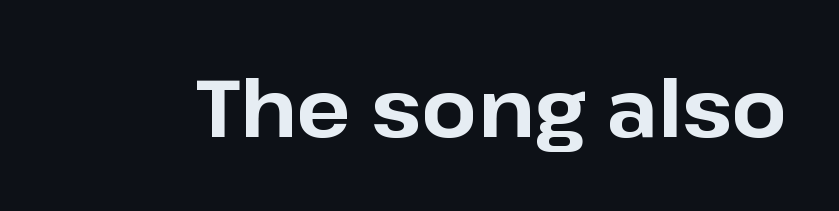
Classification — sans serif. The typesetting leans heavy: a genuine bold. The specimen omits any rule beneath the text block's lines. Here the designer chose a conventional face with non-uniform glyph widths.
